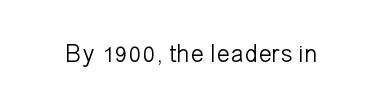
Q: Is the text bold? A: No.
Q: Is the text italic (slanted)? A: No, it is upright.
Q: Is the text underlined? A: No.
Q: Is the spacing between letters normal or unusually wide? A: Normal.
